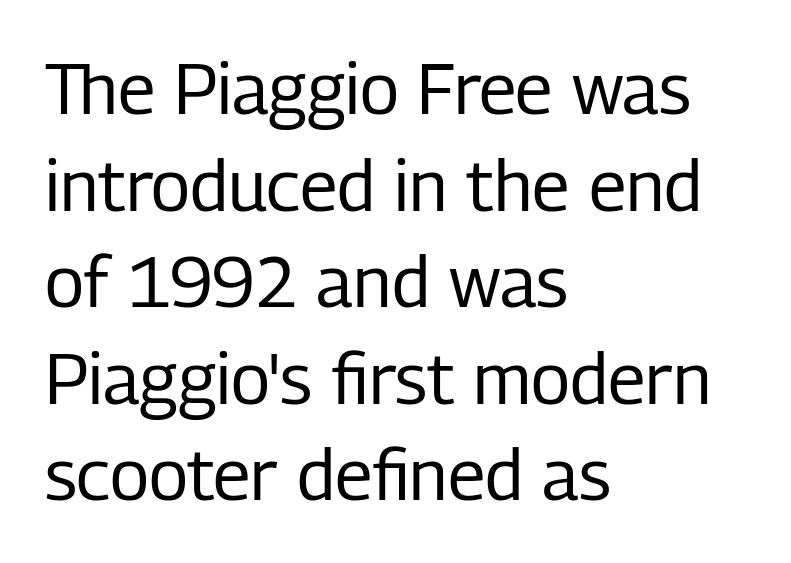
The image shows 71 px regular-weight, condensed sans-serif type, upright; set left-aligned, normal line spacing (1.36x), normal letter spacing, not underlined; low stroke contrast and a medium x-height.
